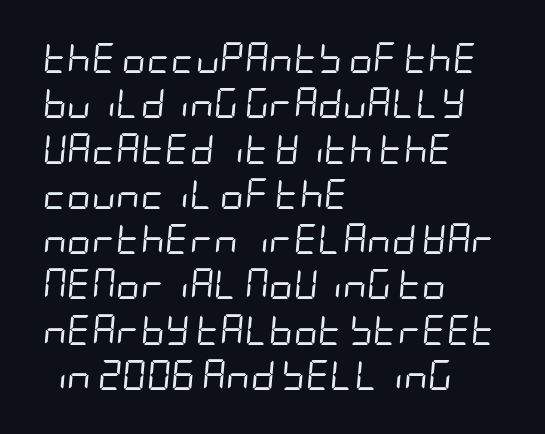
{"italic": "yes", "lean": "right", "slant_degrees": 5, "bold": "no", "weight": "regular", "width": "condensed", "stroke_contrast": "low", "x_height": "large", "underline": "no", "align": "left", "line_spacing": "normal", "line_spacing_ratio": 1.51, "letter_spacing": "normal", "letter_spacing_em": 0.0, "glyph_px": 30}
